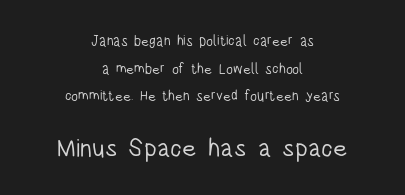
The image shows 25 px text type, upright; set centered, loose line spacing (1.98x), normal letter spacing, not underlined; the second (bottom) block is 1.79x larger.
